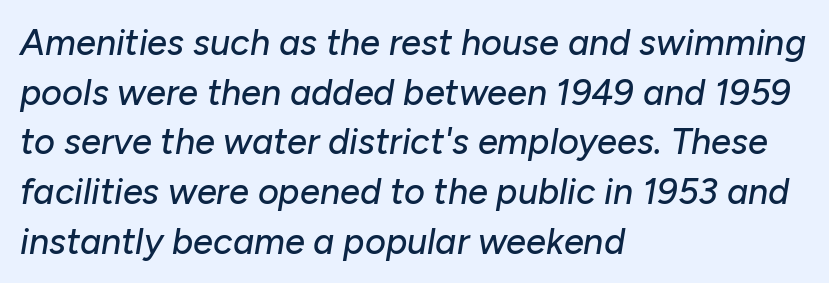
{"italic": "yes", "lean": "right", "slant_degrees": 10, "width": "normal", "stroke_contrast": "low", "x_height": "medium", "monospaced": "no", "underline": "no", "align": "left", "line_spacing": "normal", "line_spacing_ratio": 1.38, "letter_spacing": "normal", "letter_spacing_em": 0.0, "glyph_px": 36}
